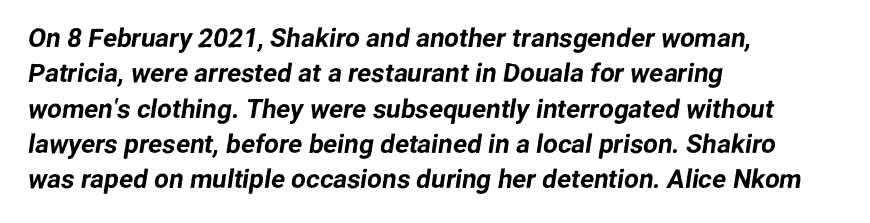
The image shows 26 px text type; set left-aligned, normal line spacing (1.36x), normal letter spacing, not underlined.
